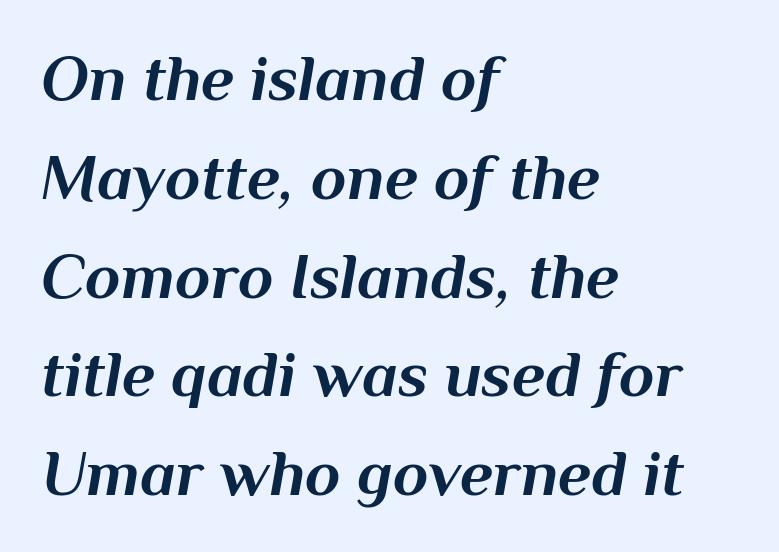
Q: Is the text bold? A: Yes.
Q: Is the text italic (slanted)? A: Yes, it leans right by about 10 degrees.
Q: Is the text underlined? A: No.
Q: How is the paragraph aligned? A: Left-aligned.
Q: Is the spacing between letters normal or unusually wide? A: Normal.
Q: Is the spacing between lines tight, normal or loose? A: Normal.
Q: Width (condensed, normal, or wide)? A: Normal.
Q: Stroke contrast? A: Medium.
Q: x-height? A: Medium.
Q: Monospaced? A: No.
